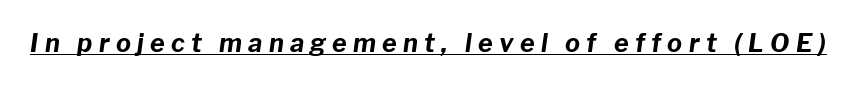
A dark, heavy texture on the line: the type is bold. A baseline rule has been typeset under these characters. Caption: expanded tracking, letters set apart. Would a proofreader flag this as italicized? Yes.
